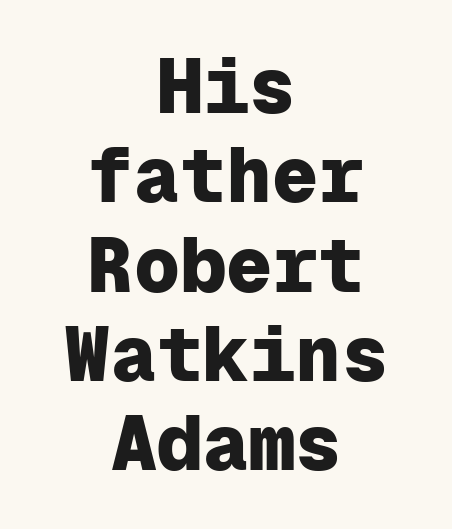
How heavy is the stroke? Heavy — this is a bold. Designer's note — italics off, roman on. Words float on clear page, feet unadorned. Here the designer chose a console-style face with uniform glyph widths.
